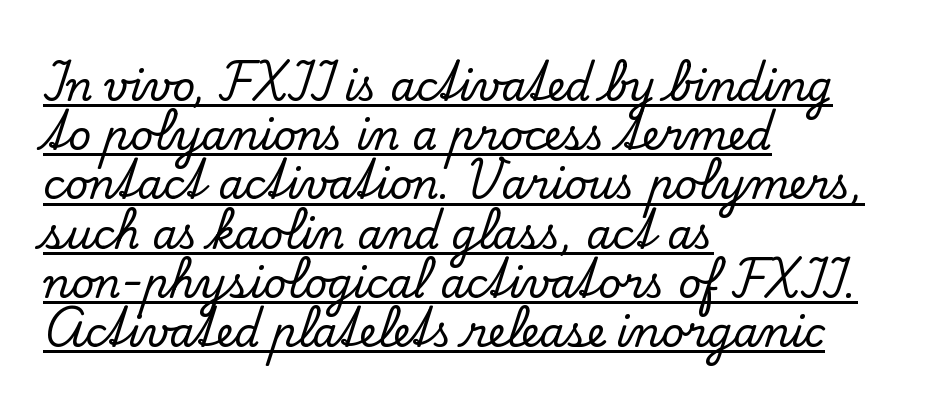
The image shows 40 px serif type; set left-aligned, line spacing 1.23x, normal letter spacing, underlined; low stroke contrast and a small x-height.
